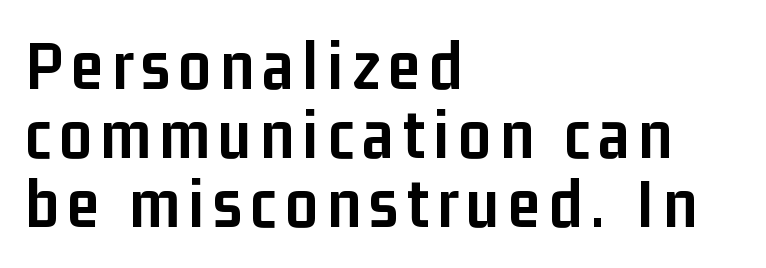
{"serif": "no", "italic": "no", "bold": "yes", "weight": "semibold", "width": "condensed", "stroke_contrast": "low", "x_height": "medium", "monospaced": "no", "underline": "no", "align": "left", "line_spacing": "tight", "line_spacing_ratio": 0.96, "glyph_px": 72}
